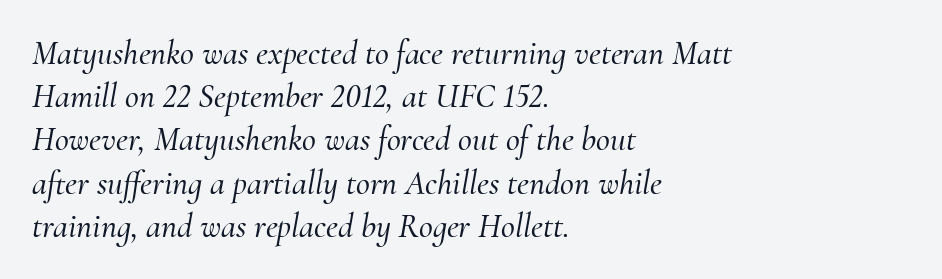
The image shows 34 px serif type, italic (leaning right); set left-aligned, normal line spacing (1.27x), normal letter spacing, not underlined; medium stroke contrast and a small x-height.
